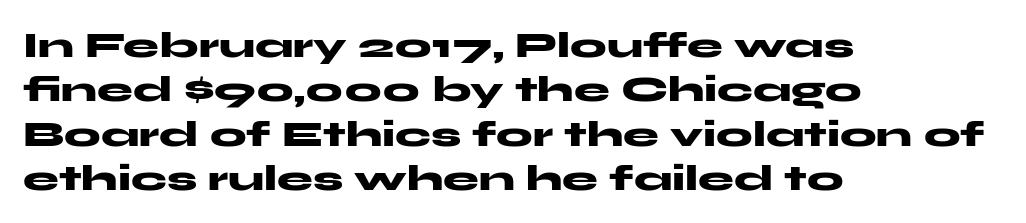
{"serif": "no", "italic": "no", "bold": "yes", "weight": "heavy", "width": "wide", "stroke_contrast": "medium", "x_height": "medium", "monospaced": "no", "underline": "no", "align": "left", "line_spacing_ratio": 1.23, "letter_spacing": "normal", "letter_spacing_em": 0.0, "glyph_px": 36}
